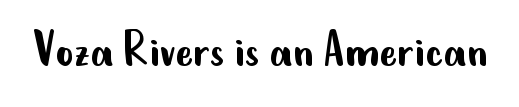
Q: Is the text bold? A: No.
Q: Is the text italic (slanted)? A: No, it is upright.
Q: Is the typeface a serif or a sans-serif typeface? A: Sans-serif.
Q: Is the text underlined? A: No.
Q: Is the spacing between letters normal or unusually wide? A: Normal.
Q: Width (condensed, normal, or wide)? A: Condensed.
Q: Stroke contrast? A: Low.
Q: x-height? A: Small.
Q: Monospaced? A: No.
